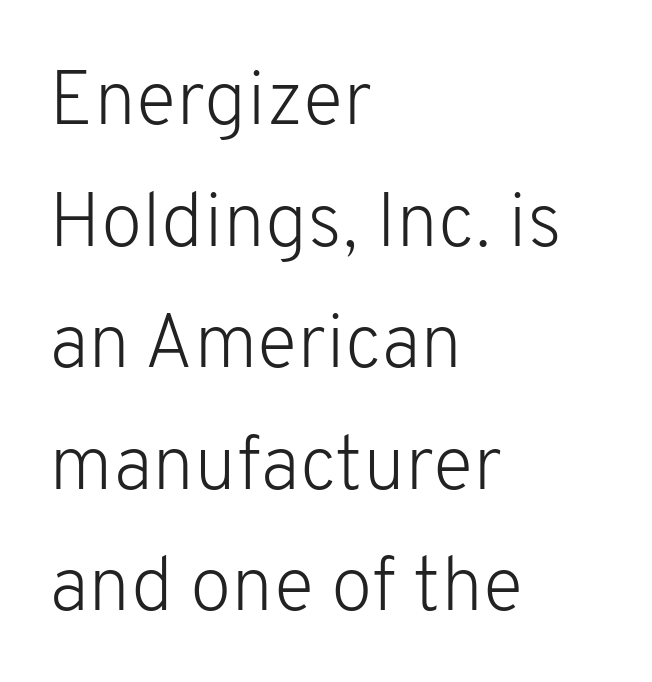
The image shows 76 px light sans-serif type, upright; set left-aligned, normal line spacing (1.6x), normal letter spacing, not underlined; low stroke contrast and a medium x-height.
